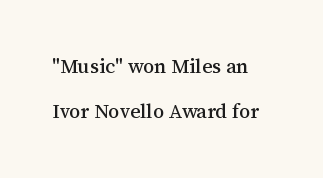
{"italic": "no", "underline": "no", "align": "left", "line_spacing": "loose", "line_spacing_ratio": 2.27, "letter_spacing": "normal", "letter_spacing_em": 0.0, "glyph_px": 20}
